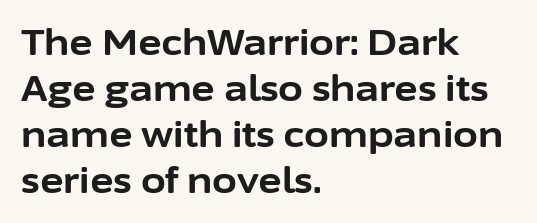
The image shows 36 px bold sans-serif type, upright; set left-aligned, normal line spacing (1.28x), normal letter spacing, not underlined; low stroke contrast and a medium x-height.
